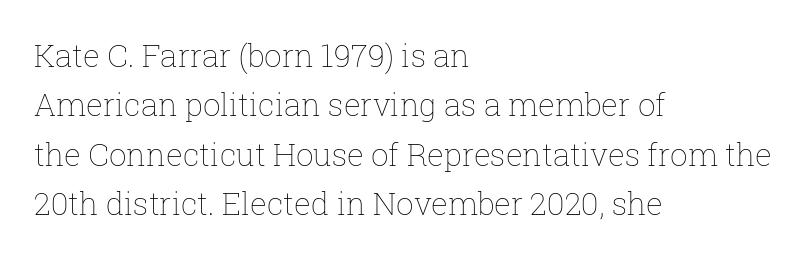
Q: Is the text bold? A: No.
Q: Is the text italic (slanted)? A: No, it is upright.
Q: Is the text underlined? A: No.
Q: How is the paragraph aligned? A: Left-aligned.
Q: Is the spacing between letters normal or unusually wide? A: Normal.
Q: Is the spacing between lines tight, normal or loose? A: Normal.
Q: Width (condensed, normal, or wide)? A: Normal.
Q: Stroke contrast? A: Low.
Q: x-height? A: Medium.
Q: Monospaced? A: No.
